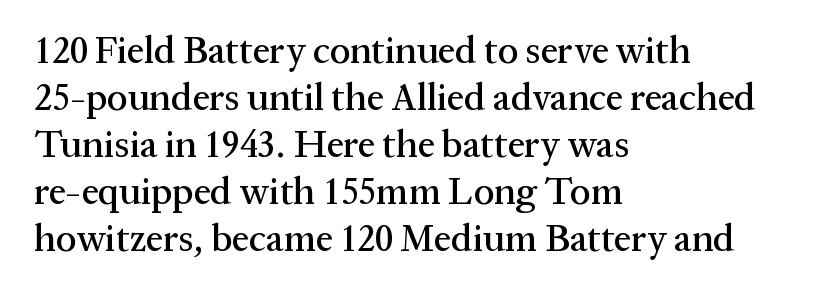
The image shows 38 px serif type, upright; set left-aligned, line spacing 1.24x, normal letter spacing, not underlined; medium stroke contrast and a medium x-height.
